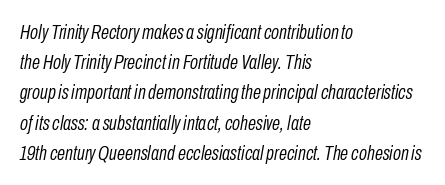
The image shows 21 px text type, italic (leaning right); set left-aligned, normal line spacing (1.44x), normal letter spacing, not underlined.
